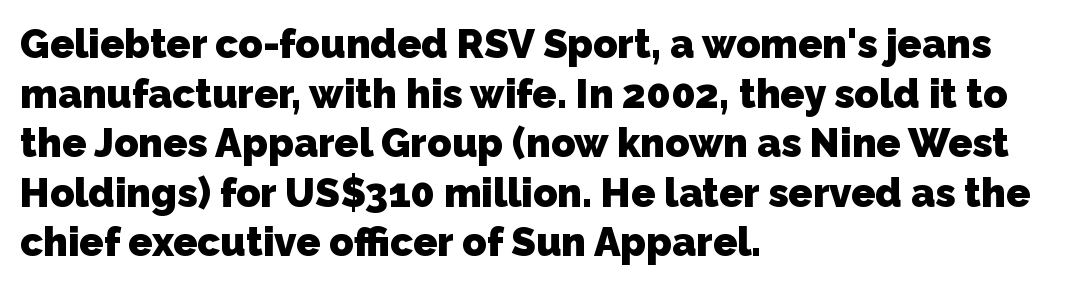
Q: Is the text bold? A: Yes.
Q: Is the typeface a serif or a sans-serif typeface? A: Sans-serif.
Q: Is the text underlined? A: No.
Q: How is the paragraph aligned? A: Left-aligned.
Q: Is the spacing between letters normal or unusually wide? A: Normal.
Q: Width (condensed, normal, or wide)? A: Normal.
Q: Stroke contrast? A: Low.
Q: x-height? A: Medium.
Q: Monospaced? A: No.
